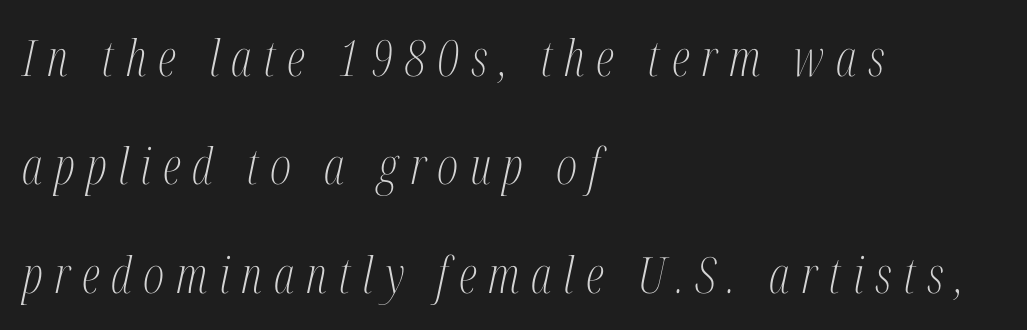
The image shows 50 px light, condensed serif type, italic (leaning right); set left-aligned, loose line spacing (2.17x), unusually wide letter spacing (+0.23 em), not underlined; medium stroke contrast and a medium x-height.
